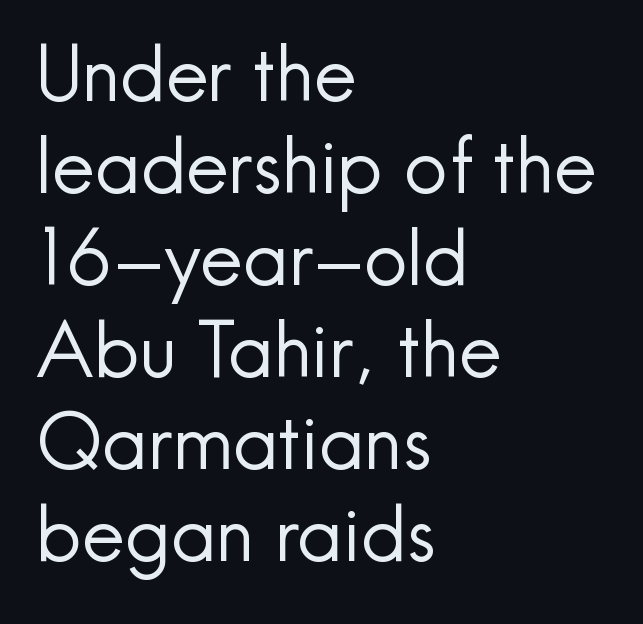
The image shows 76 px regular-weight sans-serif type, upright; set left-aligned, line spacing 1.21x, normal letter spacing, not underlined; a small x-height.
